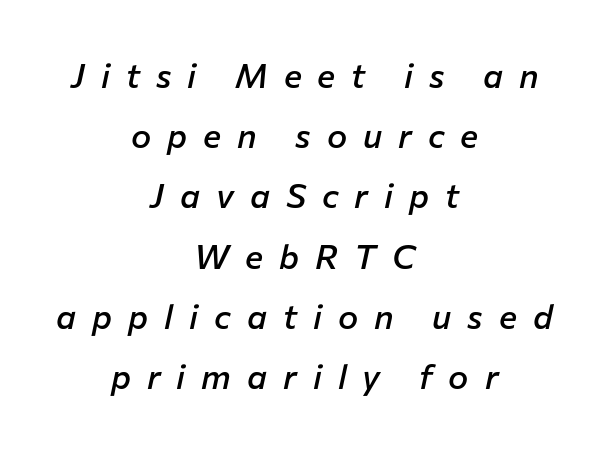
The image shows 34 px semibold type, italic (leaning right); set centered, line spacing 1.77x, unusually wide letter spacing (+0.47 em), not underlined; low stroke contrast and a medium x-height.
